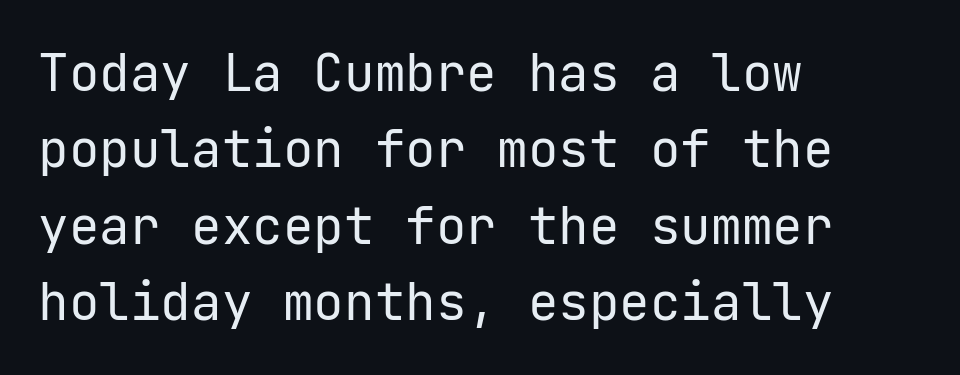
{"serif": "no", "italic": "no", "bold": "no", "weight": "regular", "width": "normal", "stroke_contrast": "low", "x_height": "medium", "underline": "no", "align": "left", "line_spacing": "normal", "line_spacing_ratio": 1.5, "letter_spacing": "normal", "letter_spacing_em": 0.0, "glyph_px": 51}
